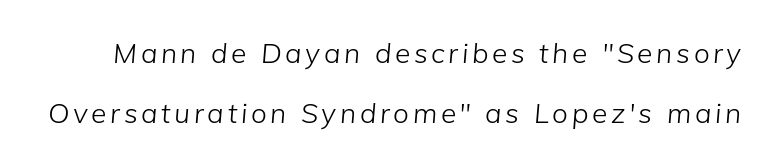
{"italic": "yes", "lean": "right", "slant_degrees": 5, "bold": "no", "weight": "light", "width": "normal", "stroke_contrast": "low", "x_height": "medium", "monospaced": "no", "underline": "no", "line_spacing": "loose", "line_spacing_ratio": 2.13, "glyph_px": 28}
